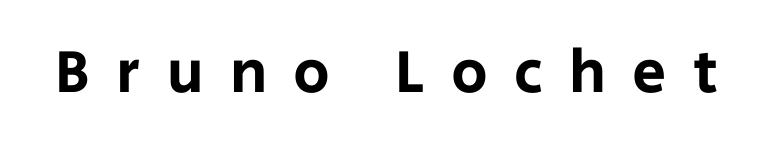
Q: Is the text italic (slanted)? A: No, it is upright.
Q: Is the typeface a serif or a sans-serif typeface? A: Sans-serif.
Q: Is the text underlined? A: No.
Q: Is the spacing between letters normal or unusually wide? A: Unusually wide.
Q: Width (condensed, normal, or wide)? A: Normal.
Q: Stroke contrast? A: Low.
Q: x-height? A: Large.
Q: Monospaced? A: No.
